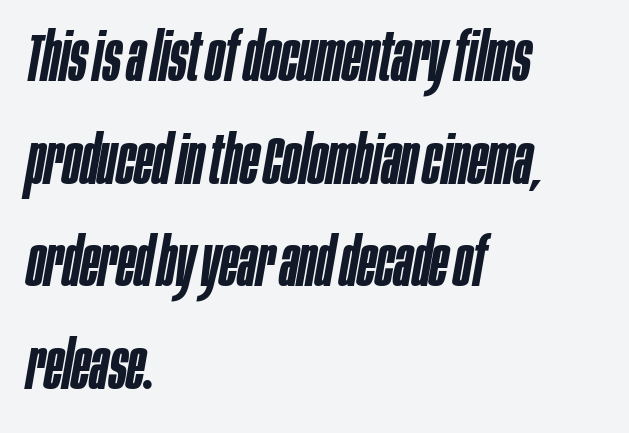
{"italic": "yes", "lean": "right", "slant_degrees": 10, "bold": "semi", "weight": "semibold", "width": "condensed", "stroke_contrast": "low", "x_height": "large", "monospaced": "no", "underline": "no", "align": "left", "line_spacing": "normal", "line_spacing_ratio": 1.53, "letter_spacing": "normal", "letter_spacing_em": 0.0, "glyph_px": 67}
